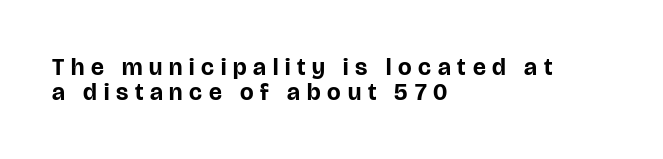
Unlike italic type, these characters show no tilt at all. These lines carry a lot of weight — the face is fully bold. Closely set lines give the paragraph a compact silhouette. Is the block centered? No — it sits flush against the left margin. The horizontal fit of the characters is loose and conspicuously gappy. The zone under the glyphs is completely vacant.
